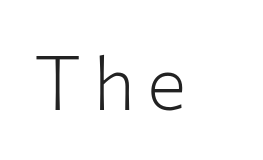
{"serif": "no", "italic": "no", "bold": "no", "weight": "light", "width": "normal", "stroke_contrast": "low", "x_height": "medium", "monospaced": "no", "underline": "no", "glyph_px": 74}
